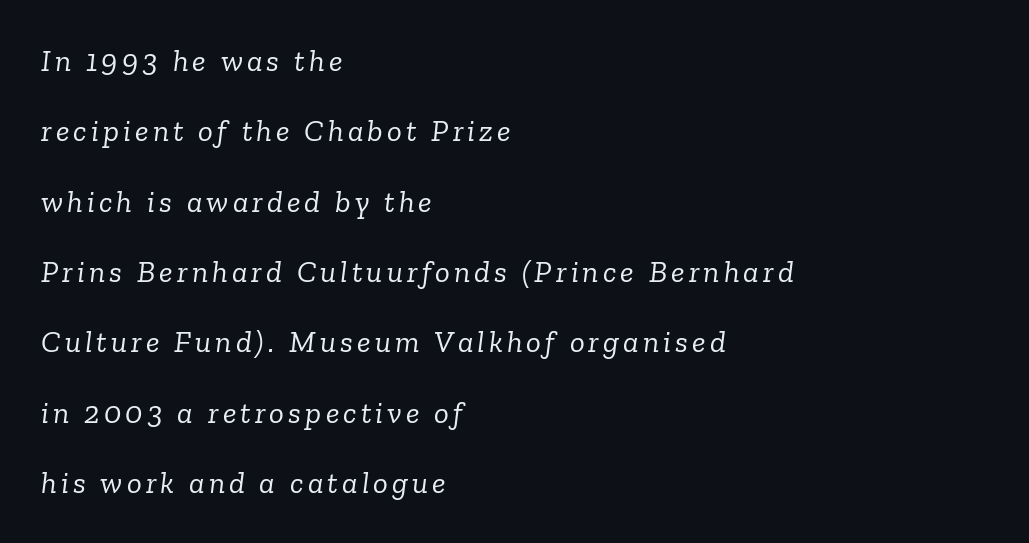
The image shows 31 px light serif type, italic (leaning right); set left-aligned, loose line spacing (2.27x), not underlined; low stroke contrast and a medium x-height.
